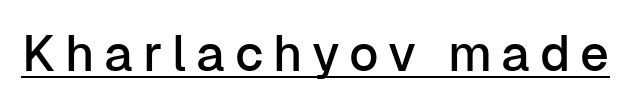
Think of a printed novel: that variable character pitch is what you see here. Ordinary non-slanted type is in use. This is sans-serif lettering, the kind often seen on screens and signage. The sample's only ornament is a line tracing under the words.
